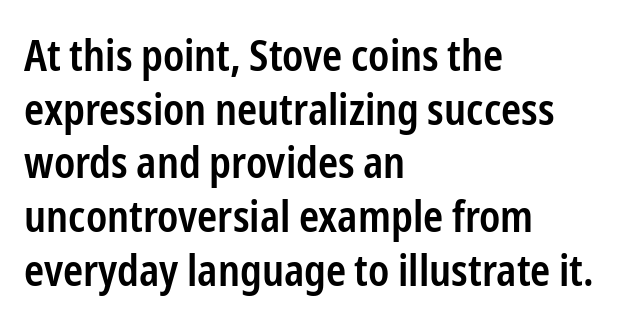
The image shows 43 px semibold, condensed sans-serif type, upright; set left-aligned, normal line spacing (1.25x), normal letter spacing, not underlined; low stroke contrast and a medium x-height.
